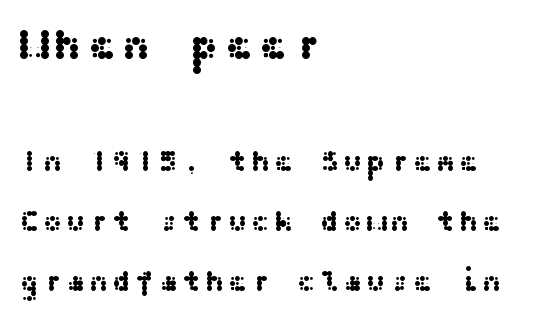
{"serif": "no", "italic": "no", "width": "wide", "stroke_contrast": "medium", "x_height": "medium", "underline": "no", "align": "left", "line_spacing": "loose", "line_spacing_ratio": 2.08, "larger_block": "first", "size_ratio": 1.48, "glyph_px": 43}
